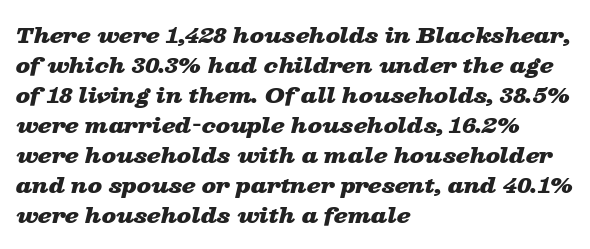
{"italic": "yes", "lean": "right", "slant_degrees": 13, "bold": "yes", "underline": "no", "align": "left", "line_spacing": "normal", "line_spacing_ratio": 1.43, "letter_spacing": "normal", "letter_spacing_em": 0.0, "glyph_px": 21}
